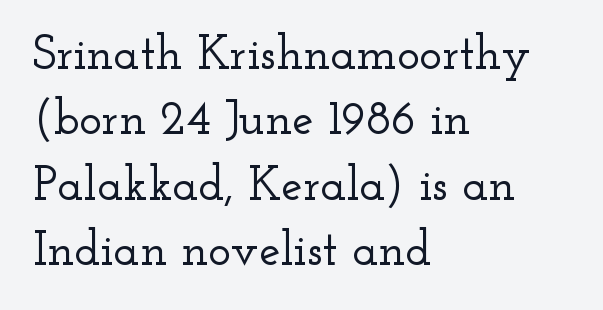
Q: Is the text italic (slanted)? A: No, it is upright.
Q: Is the typeface a serif or a sans-serif typeface? A: Serif.
Q: Is the text underlined? A: No.
Q: How is the paragraph aligned? A: Left-aligned.
Q: Is the spacing between letters normal or unusually wide? A: Normal.
Q: Is the spacing between lines tight, normal or loose? A: Normal.
Q: Width (condensed, normal, or wide)? A: Wide.
Q: Stroke contrast? A: Low.
Q: x-height? A: Small.
Q: Monospaced? A: No.
